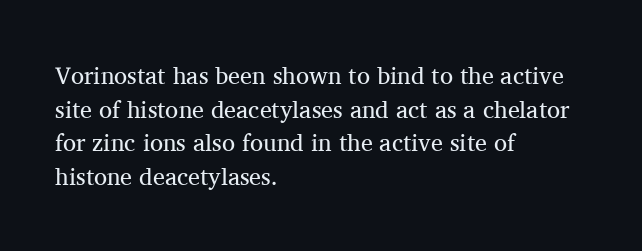
Q: Is the text bold? A: No.
Q: Is the text italic (slanted)? A: No, it is upright.
Q: Is the text underlined? A: No.
Q: How is the paragraph aligned? A: Left-aligned.
Q: Is the spacing between letters normal or unusually wide? A: Normal.
Q: Is the spacing between lines tight, normal or loose? A: Normal.
